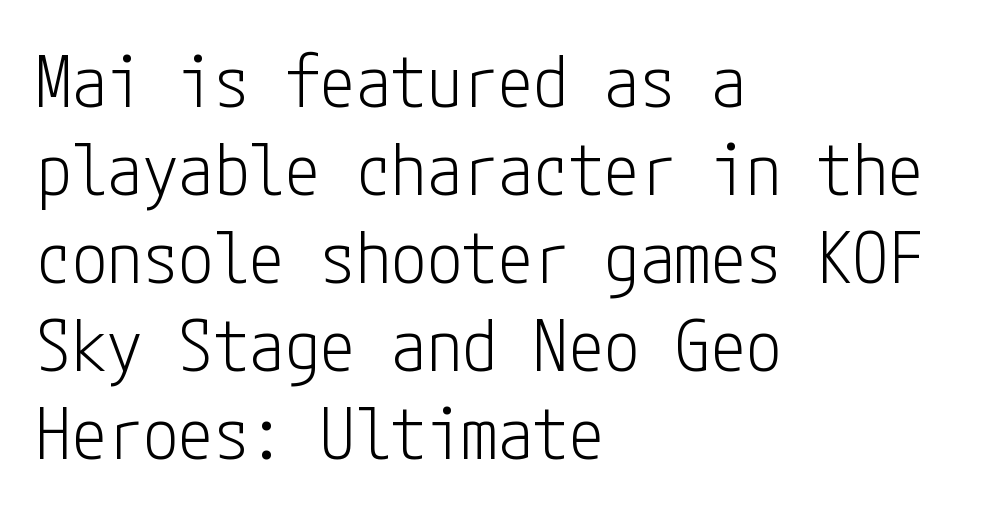
Q: Is the text bold? A: No.
Q: Is the text italic (slanted)? A: No, it is upright.
Q: Is the typeface a serif or a sans-serif typeface? A: Sans-serif.
Q: Is the text underlined? A: No.
Q: How is the paragraph aligned? A: Left-aligned.
Q: Is the spacing between letters normal or unusually wide? A: Normal.
Q: Width (condensed, normal, or wide)? A: Condensed.
Q: Stroke contrast? A: Low.
Q: x-height? A: Medium.
